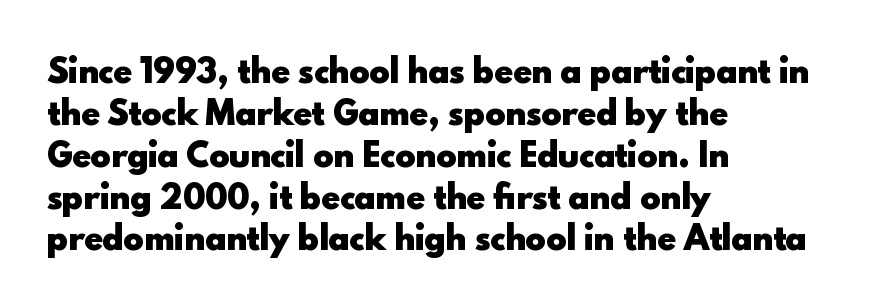
The letters carry no serifs — their stems end cleanly without finishing strokes. Heavy-handed strokes throughout: this text is bold. Inter-character spacing is left at the font's built-in metrics. In terms of posture, this sample is upright. Vertically, the passage feels balanced, rows spaced as you'd expect. Anything drawn beneath the words? Only blank space.
